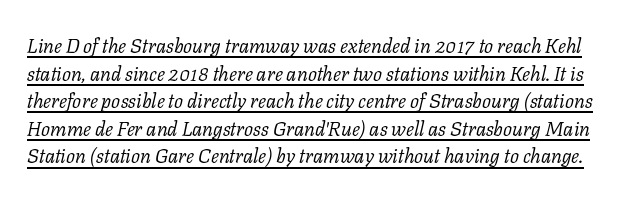
{"italic": "yes", "lean": "right", "slant_degrees": 11, "bold": "no", "underline": "yes", "line_spacing": "normal", "line_spacing_ratio": 1.38, "letter_spacing": "normal", "letter_spacing_em": 0.0, "glyph_px": 20}
